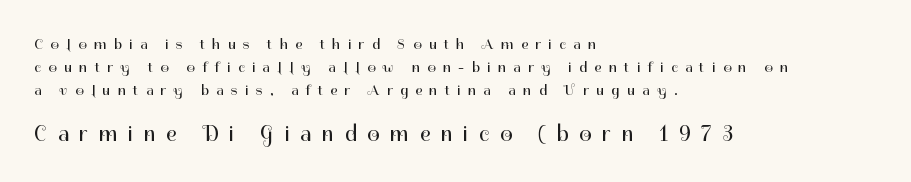
The image shows 22 px text type, upright; set left-aligned, normal line spacing (1.52x), unusually wide letter spacing (+0.49 em), not underlined; the second (bottom) block is 1.47x larger.
